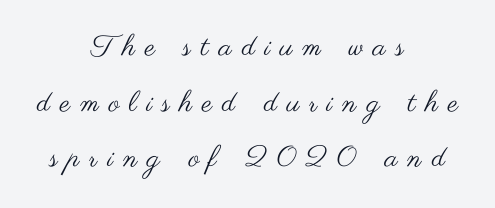
Is the block centered? Yes — each line is placed symmetrically about the middle. Letter spacing: wide. These lines stand farther apart than default settings would place them.
